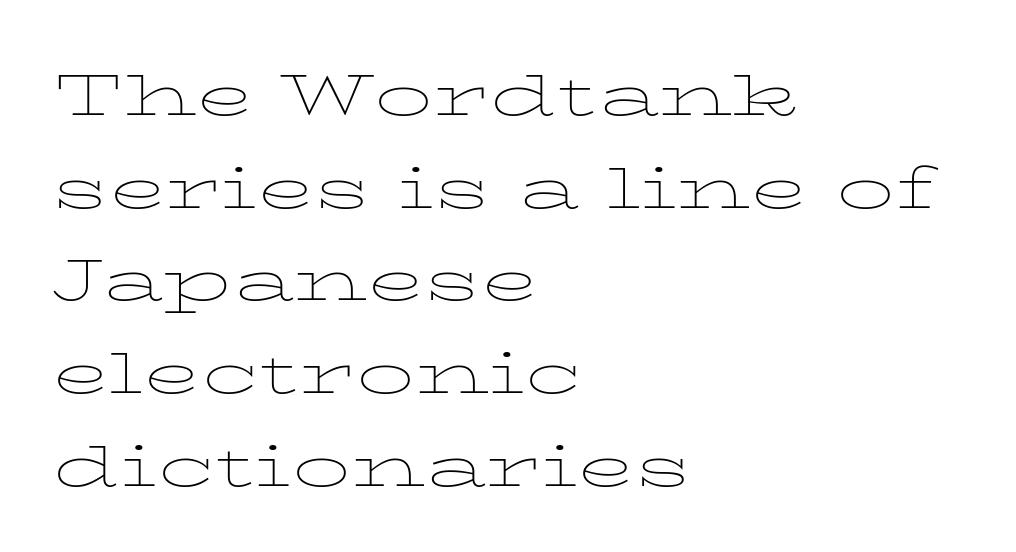
{"italic": "no", "bold": "no", "weight": "thin", "width": "wide", "stroke_contrast": "low", "x_height": "medium", "monospaced": "no", "underline": "no", "align": "left", "line_spacing_ratio": 1.22, "letter_spacing": "normal", "letter_spacing_em": 0.0, "glyph_px": 76}
